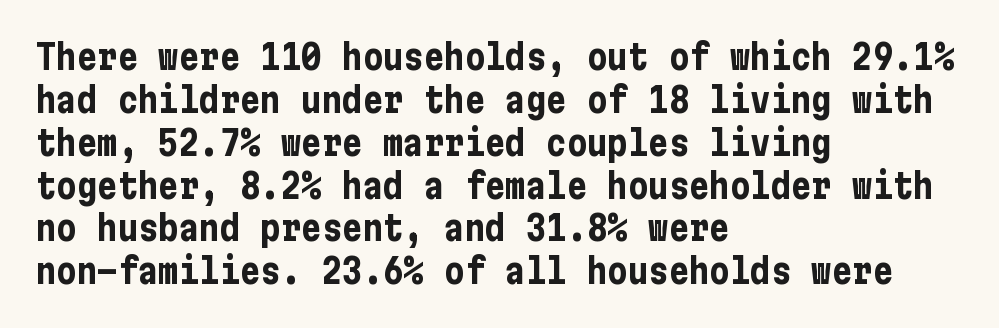
Q: Is the text bold? A: Yes.
Q: Is the text italic (slanted)? A: No, it is upright.
Q: Is the typeface a serif or a sans-serif typeface? A: Sans-serif.
Q: Is the text underlined? A: No.
Q: How is the paragraph aligned? A: Left-aligned.
Q: Is the spacing between letters normal or unusually wide? A: Normal.
Q: Is the spacing between lines tight, normal or loose? A: Normal.
Q: Width (condensed, normal, or wide)? A: Condensed.
Q: Stroke contrast? A: Low.
Q: x-height? A: Medium.
